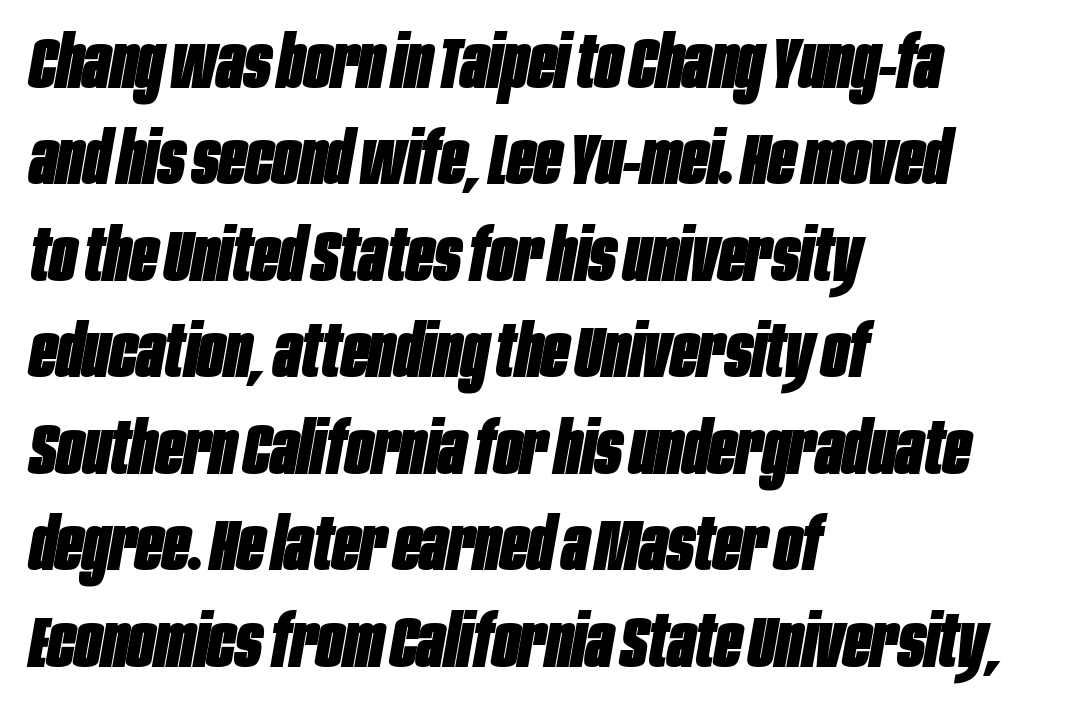
Posture: slanted. The face used here has the dense, thick strokes of a bold. This sample is left-justified, so line endings fall wherever the words run out. Honestly, there is no underline to notice here at all.
